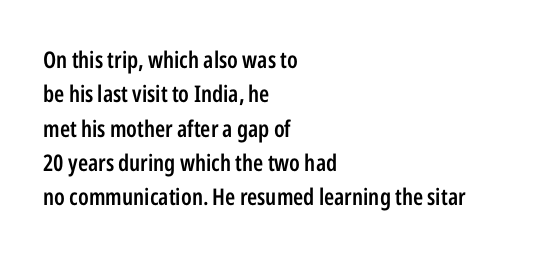
The setting favours the left margin, as ordinary paragraphs usually do. Words float on clear page, feet unadorned. If you measured baseline to baseline, you'd find a middling distance. These words are printed semibold, heavier than regular yet not bold. Does the lettering tilt? It doesn't — this is upright.
